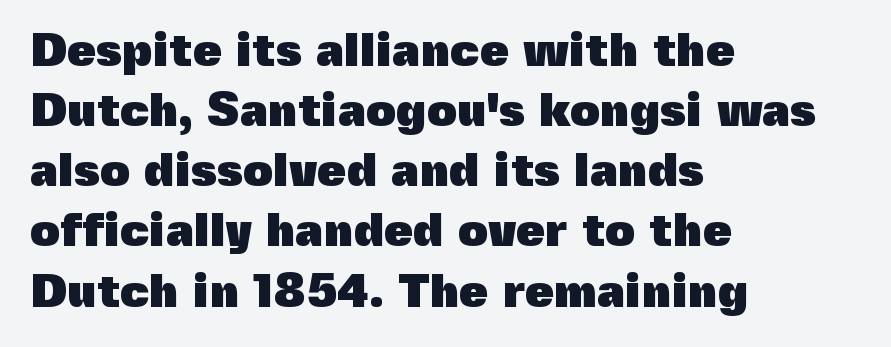
Regarding leading, the lines here are spaced in the standard way. Does the copy run flush right? No — it runs flush left. The passage shown is not underscored anywhere. The passage shown is typed in a proportional face where columns would drift. Caption: standard tracking, unaltered. Unlike a traditional serif, this face leaves its strokes unadorned.
